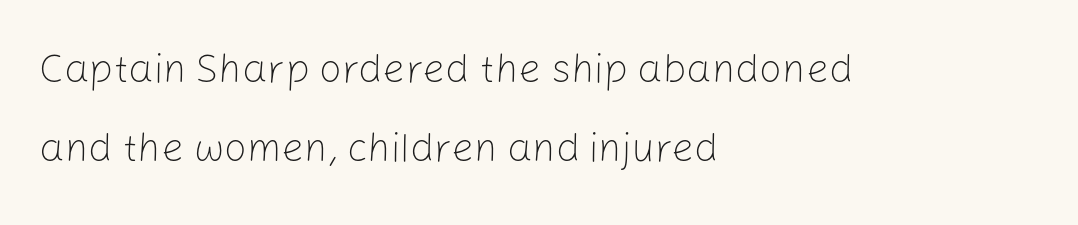
You could fit nearly another row in the gap between these rows. A typesetter would call this proportional, since set widths differ per character. Is there any slant? The stems are plumb. Weight class: somewhere from thin through regular. Plain, unruled lines of type.
